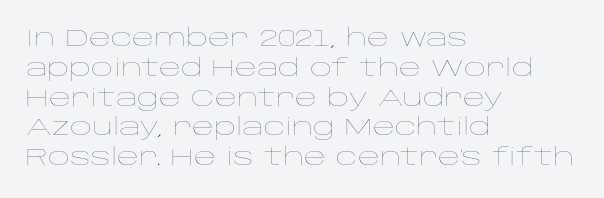
The image shows 24 px text type, upright; set left-aligned, line spacing 1.24x, normal letter spacing, not underlined.
